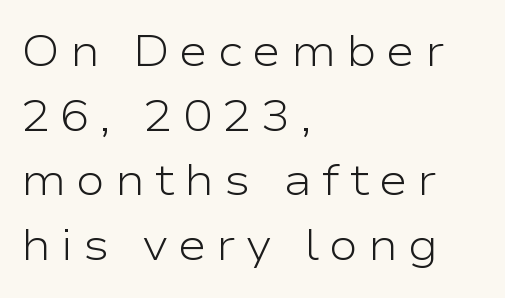
{"serif": "no", "italic": "no", "bold": "no", "weight": "light", "width": "wide", "stroke_contrast": "low", "x_height": "medium", "monospaced": "no", "underline": "no", "align": "left", "line_spacing": "normal", "line_spacing_ratio": 1.47, "letter_spacing": "wide", "letter_spacing_em": 0.22, "glyph_px": 44}
